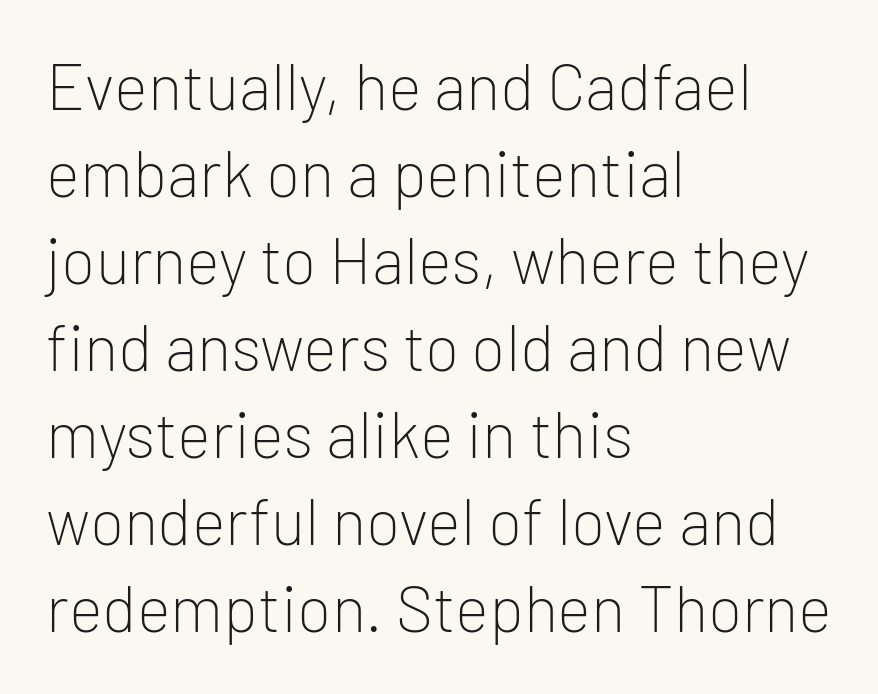
Q: Is the text bold? A: No.
Q: Is the text italic (slanted)? A: No, it is upright.
Q: Is the typeface a serif or a sans-serif typeface? A: Sans-serif.
Q: Is the text underlined? A: No.
Q: How is the paragraph aligned? A: Left-aligned.
Q: Is the spacing between letters normal or unusually wide? A: Normal.
Q: Is the spacing between lines tight, normal or loose? A: Normal.
Q: Width (condensed, normal, or wide)? A: Normal.
Q: Stroke contrast? A: Low.
Q: x-height? A: Medium.
Q: Monospaced? A: No.
